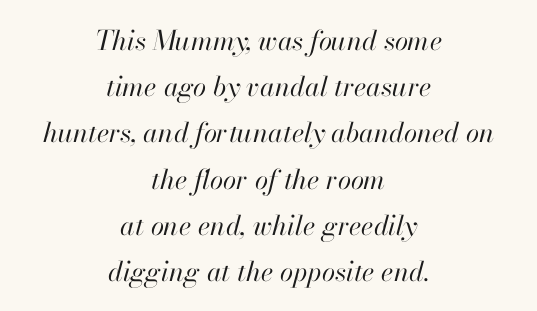
The image shows 27 px text type, italic (leaning right); set centered, line spacing 1.71x, normal letter spacing, not underlined.
